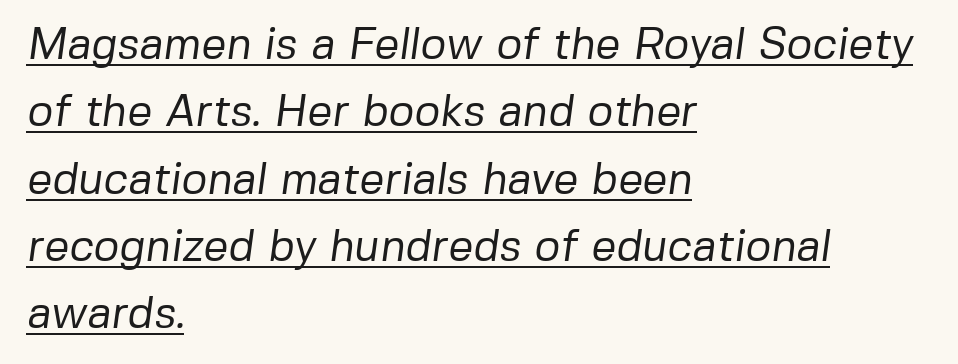
{"serif": "no", "bold": "no", "weight": "regular", "width": "normal", "stroke_contrast": "low", "x_height": "medium", "monospaced": "no", "underline": "yes", "align": "left", "line_spacing": "normal", "line_spacing_ratio": 1.53, "letter_spacing": "normal", "letter_spacing_em": 0.0, "glyph_px": 44}
